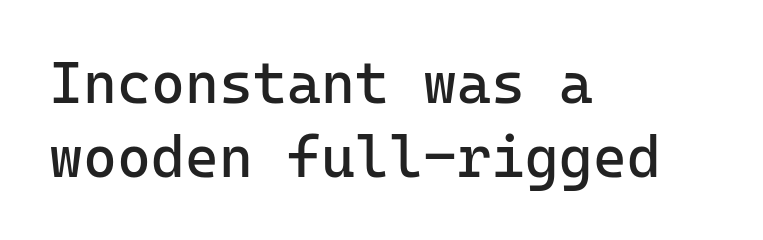
Q: Is the text bold? A: No.
Q: Is the text italic (slanted)? A: No, it is upright.
Q: Is the typeface a serif or a sans-serif typeface? A: Sans-serif.
Q: Is the text underlined? A: No.
Q: How is the paragraph aligned? A: Left-aligned.
Q: Is the spacing between letters normal or unusually wide? A: Normal.
Q: Is the spacing between lines tight, normal or loose? A: Normal.
Q: Width (condensed, normal, or wide)? A: Normal.
Q: Stroke contrast? A: Low.
Q: x-height? A: Medium.
Q: Monospaced? A: Yes.
